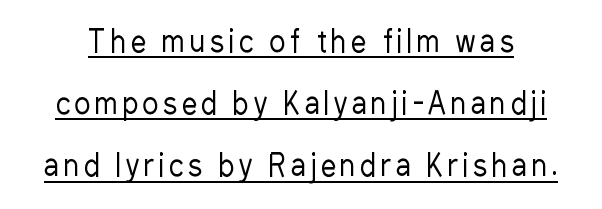
{"serif": "no", "italic": "no", "bold": "no", "weight": "regular", "width": "condensed", "stroke_contrast": "low", "x_height": "medium", "monospaced": "no", "underline": "yes", "line_spacing": "loose", "line_spacing_ratio": 2.07, "glyph_px": 30}
